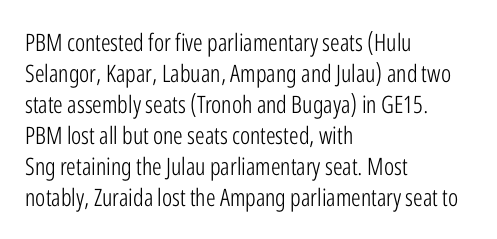
The image shows 24 px text type, upright; set left-aligned, normal line spacing (1.29x), normal letter spacing, not underlined.
